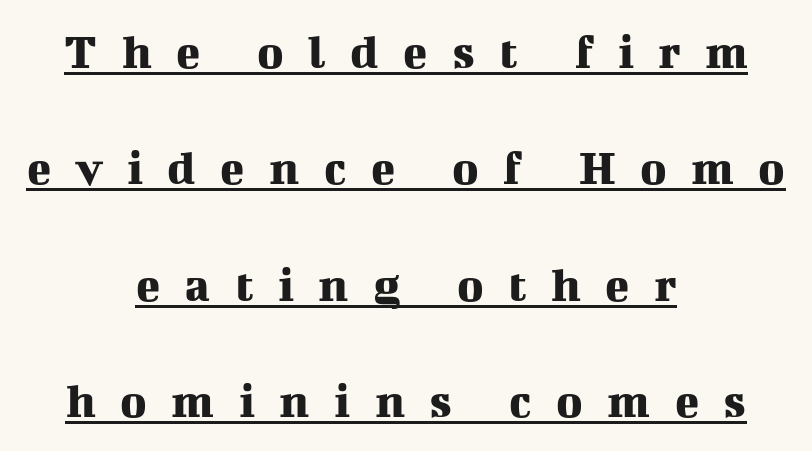
{"serif": "yes", "italic": "no", "width": "normal", "stroke_contrast": "medium", "x_height": "medium", "monospaced": "no", "underline": "yes", "align": "center", "line_spacing": "loose", "line_spacing_ratio": 2.33, "letter_spacing": "wide", "letter_spacing_em": 0.49, "glyph_px": 50}
